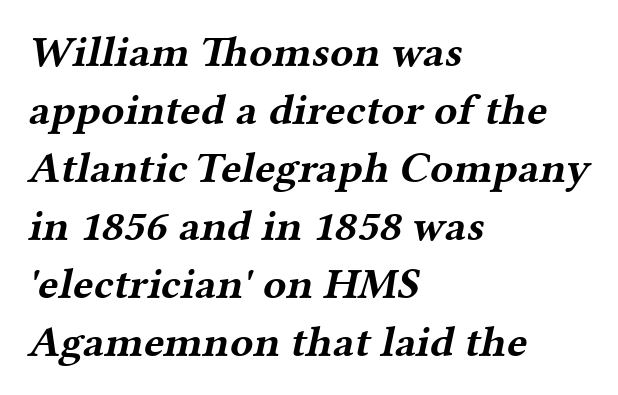
In terms of letterform style, serifs are clearly present. Character widths vary here, with narrow letters taking less room than wide ones. Tracking value appears to be zero — textbook default spacing. A classic flush-left, rag-right setting is used for this passage. Leading matches the norm, producing a regular column.
